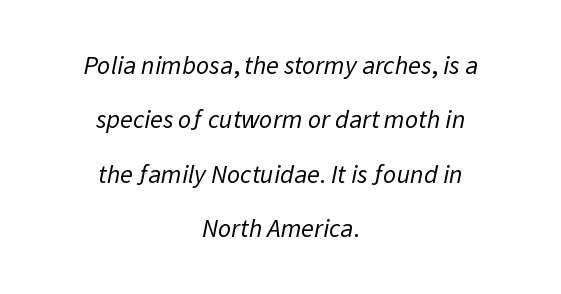
Q: Is the text bold? A: No.
Q: Is the text underlined? A: No.
Q: How is the paragraph aligned? A: Centered.
Q: Is the spacing between letters normal or unusually wide? A: Normal.
Q: Is the spacing between lines tight, normal or loose? A: Loose.
